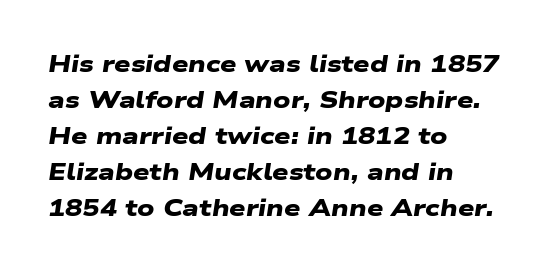
The image shows 23 px bold type; set left-aligned, normal line spacing (1.57x), normal letter spacing, not underlined.
